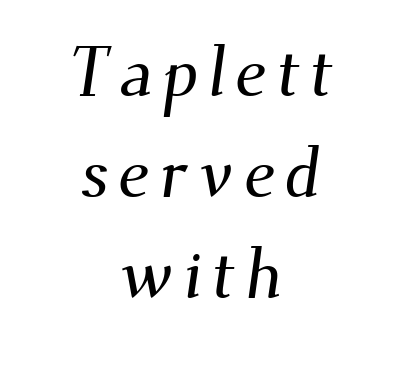
The image shows 70 px serif type; set centered, normal line spacing (1.44x), not underlined; medium stroke contrast and a small x-height.
